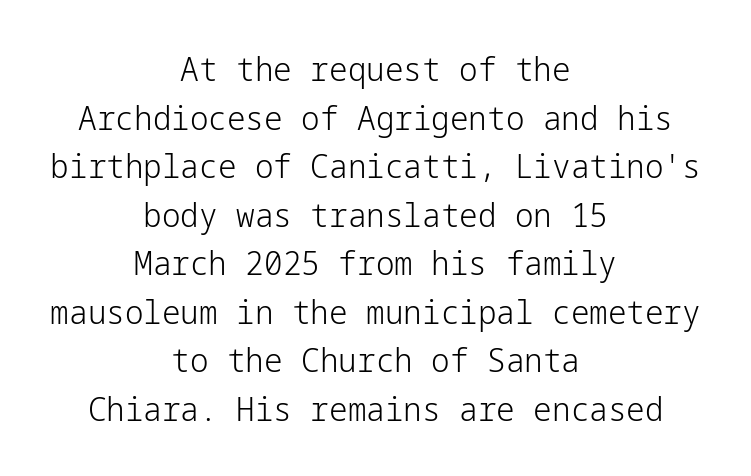
The space directly below the letters is spotless. Horizontal alignment here is central, giving a formal, balanced look. Is the letter spacing exaggerated? No — it looks like the ordinary default. Regarding leading, the lines here are spaced in the standard way.
